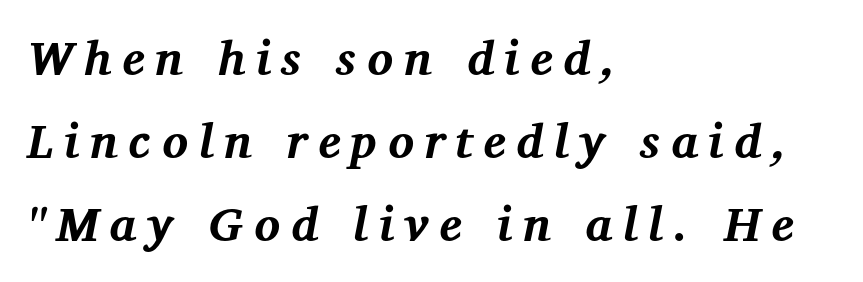
{"serif": "yes", "italic": "yes", "lean": "right", "slant_degrees": 12, "bold": "yes", "weight": "bold", "width": "normal", "stroke_contrast": "medium", "x_height": "medium", "monospaced": "no", "underline": "no", "align": "left", "line_spacing_ratio": 1.73, "letter_spacing": "wide", "letter_spacing_em": 0.22, "glyph_px": 48}
